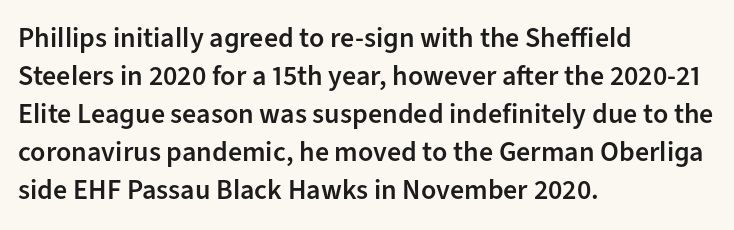
{"serif": "no", "italic": "no", "bold": "semi", "weight": "semibold", "width": "normal", "stroke_contrast": "low", "x_height": "medium", "monospaced": "no", "underline": "no", "align": "left", "line_spacing": "normal", "line_spacing_ratio": 1.36, "letter_spacing": "normal", "letter_spacing_em": 0.0, "glyph_px": 28}
